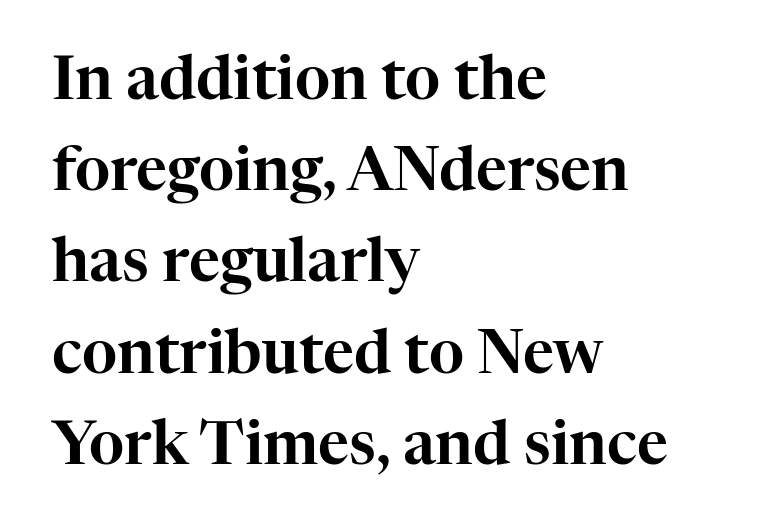
The image shows 60 px serif type, upright; set left-aligned, normal line spacing (1.52x), normal letter spacing, not underlined; high stroke contrast and a medium x-height.
